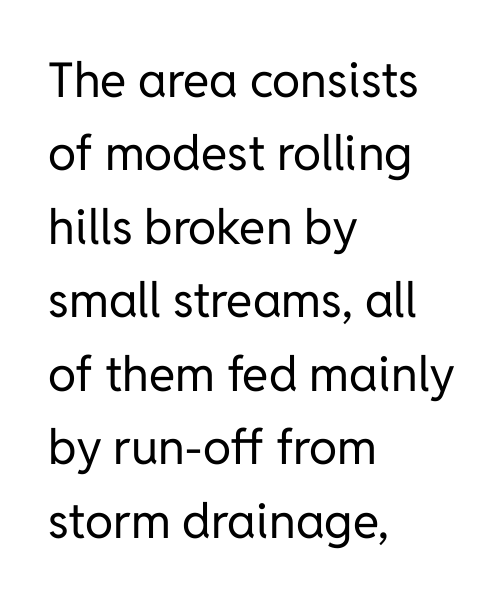
This is sans-serif lettering, the kind often seen on screens and signage. Here the designer chose a conventional face with non-uniform glyph widths. The weight would be labelled regular, book, light, or lighter still. A normal amount of white space separates one row of letters from the next.
